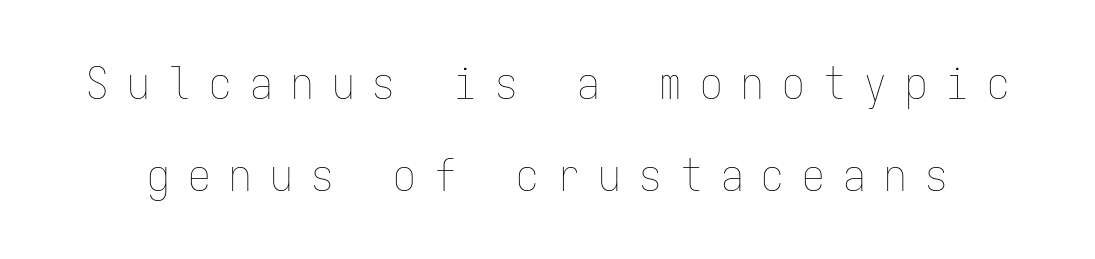
Monospaced: the letters line up in strict vertical columns. Does the leading feel generous? Absolutely, it's lavish. Style check: upright. The characters are drawn with everyday or finer stroke widths.
